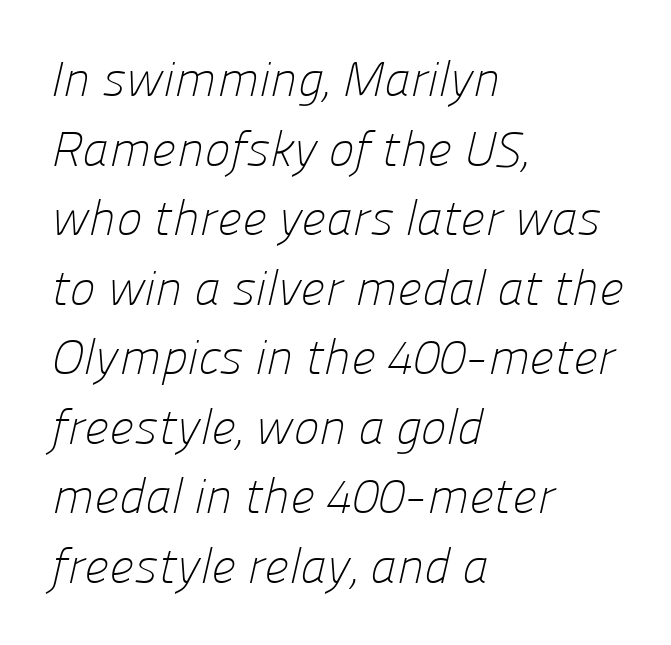
The image shows 49 px light sans-serif type; set left-aligned, normal line spacing (1.42x), normal letter spacing, not underlined; low stroke contrast and a medium x-height.
